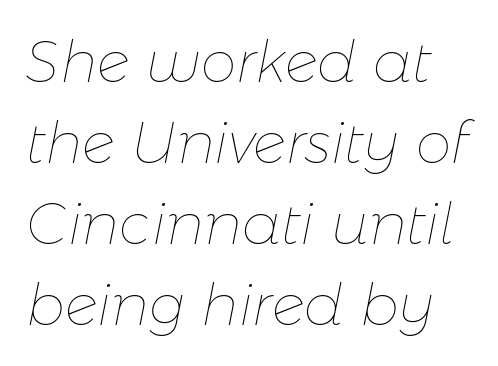
Q: Is the text bold? A: No.
Q: Is the text italic (slanted)? A: Yes, it leans right by about 11 degrees.
Q: Is the text underlined? A: No.
Q: Is the spacing between letters normal or unusually wide? A: Normal.
Q: Is the spacing between lines tight, normal or loose? A: Normal.
Q: Width (condensed, normal, or wide)? A: Normal.
Q: Stroke contrast? A: Low.
Q: x-height? A: Medium.
Q: Monospaced? A: No.
